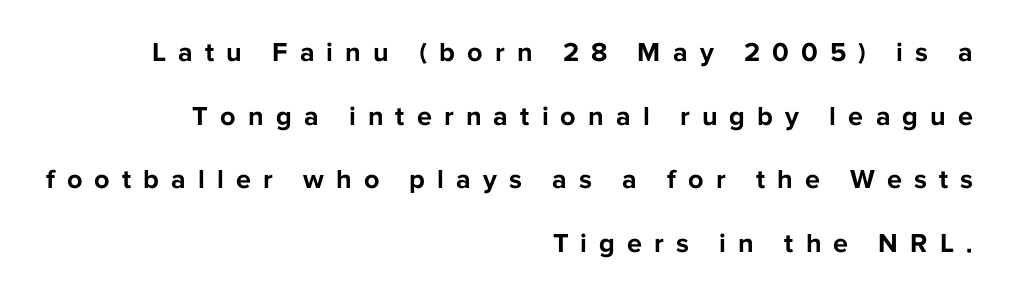
The image shows 27 px bold type, upright; set right-aligned, loose line spacing (2.36x), unusually wide letter spacing (+0.45 em), not underlined.
